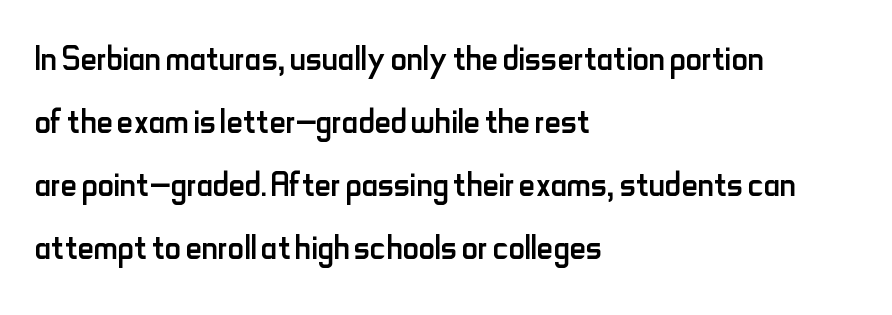
This sample uses an upright cut, with every glyph sitting square on the baseline. Nobody drew a line under any word here. Quick note: interline space is typical. The text was rendered using a sans face with plain stroke endings. Do the characters align in a grid? No, the font is proportional. In CSS terms this would be text-align: left.
